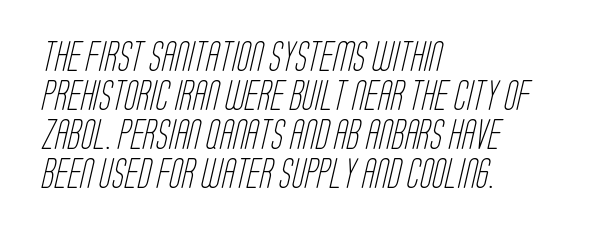
{"serif": "no", "bold": "no", "weight": "light", "width": "condensed", "stroke_contrast": "low", "x_height": "large", "monospaced": "no", "underline": "no", "align": "left", "line_spacing": "normal", "line_spacing_ratio": 1.3, "letter_spacing": "normal", "letter_spacing_em": 0.0, "glyph_px": 30}
